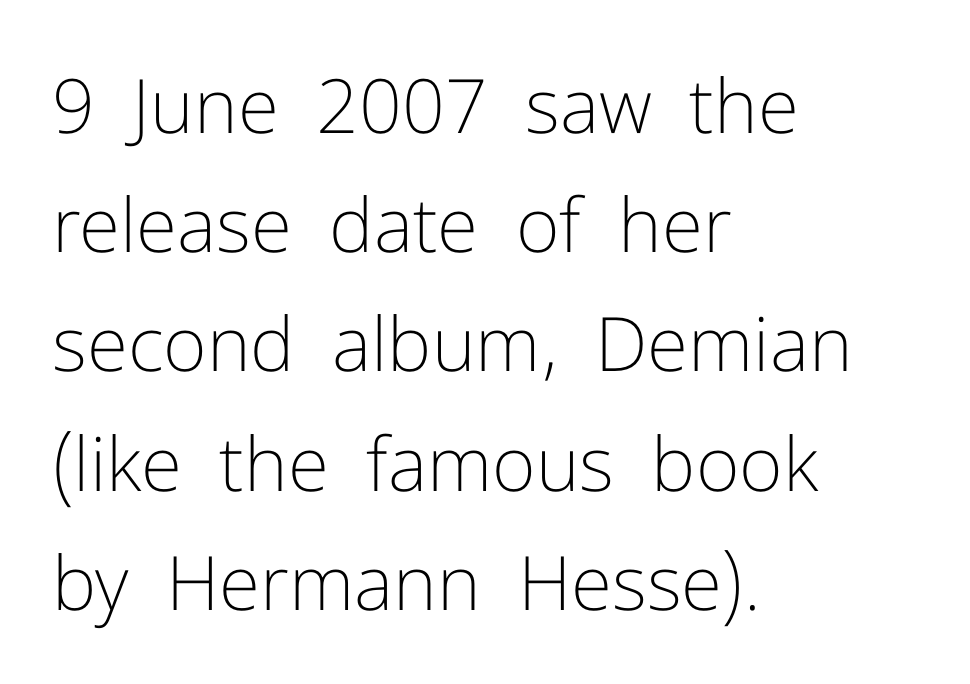
The image shows 75 px light sans-serif type, upright; set left-aligned, normal line spacing (1.59x), normal letter spacing, not underlined; low stroke contrast and a medium x-height.
